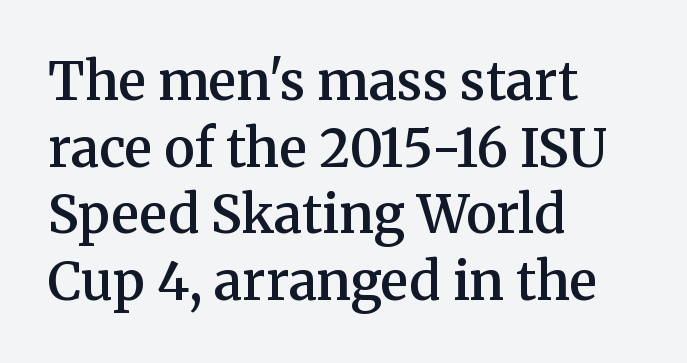
Q: Is the text bold? A: Semi-bold.
Q: Is the text italic (slanted)? A: No, it is upright.
Q: Is the typeface a serif or a sans-serif typeface? A: Serif.
Q: Is the text underlined? A: No.
Q: How is the paragraph aligned? A: Left-aligned.
Q: Is the spacing between letters normal or unusually wide? A: Normal.
Q: Is the spacing between lines tight, normal or loose? A: Normal.
Q: Width (condensed, normal, or wide)? A: Normal.
Q: Stroke contrast? A: Medium.
Q: x-height? A: Medium.
Q: Monospaced? A: No.
